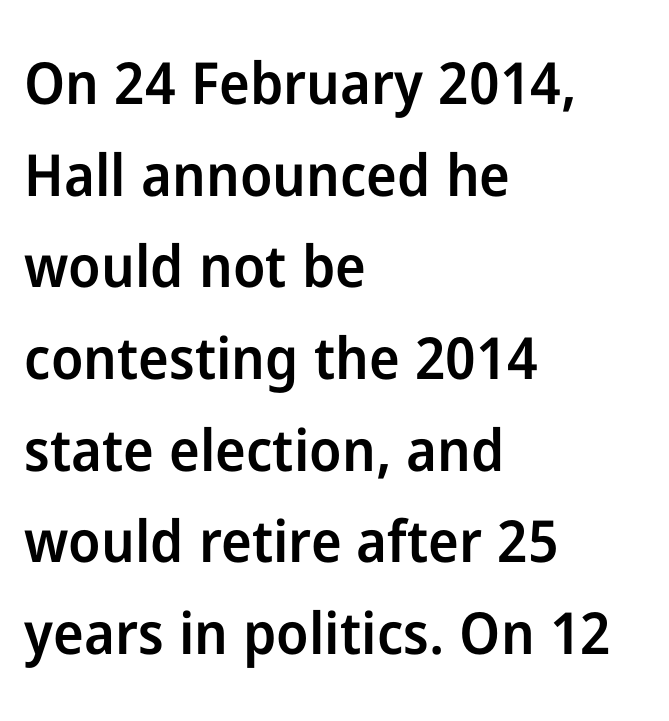
The image shows 58 px semibold sans-serif type, upright; set left-aligned, normal line spacing (1.58x), normal letter spacing, not underlined; low stroke contrast and a medium x-height.
